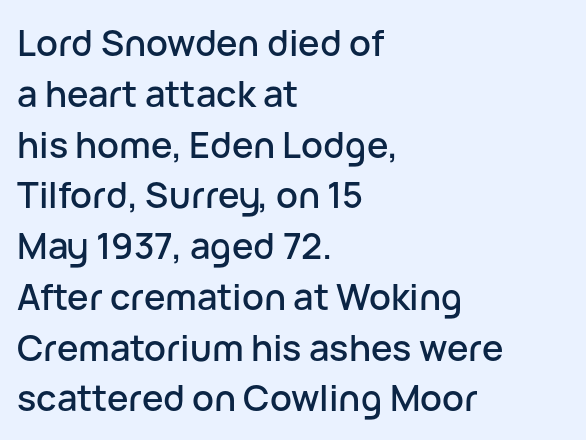
The image shows 36 px sans-serif type, upright; set left-aligned, normal line spacing (1.41x), normal letter spacing, not underlined; low stroke contrast and a medium x-height.
